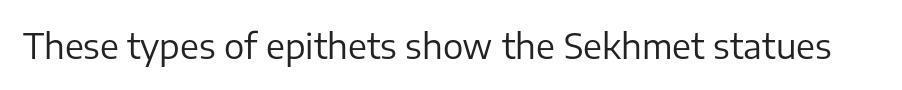
Q: Is the text bold? A: No.
Q: Is the text italic (slanted)? A: No, it is upright.
Q: Is the typeface a serif or a sans-serif typeface? A: Sans-serif.
Q: Is the text underlined? A: No.
Q: Is the spacing between letters normal or unusually wide? A: Normal.
Q: Width (condensed, normal, or wide)? A: Normal.
Q: Stroke contrast? A: Low.
Q: x-height? A: Medium.
Q: Monospaced? A: No.
